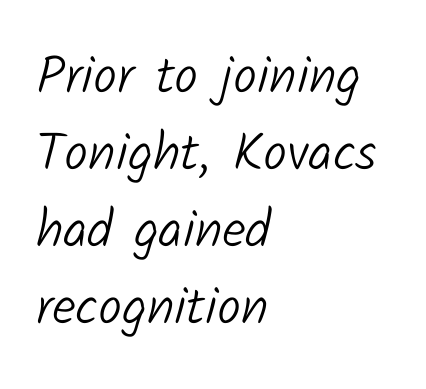
{"serif": "no", "bold": "no", "weight": "light", "width": "normal", "stroke_contrast": "low", "x_height": "medium", "monospaced": "no", "underline": "no", "align": "left", "line_spacing": "normal", "line_spacing_ratio": 1.45, "letter_spacing": "normal", "letter_spacing_em": 0.0, "glyph_px": 53}
